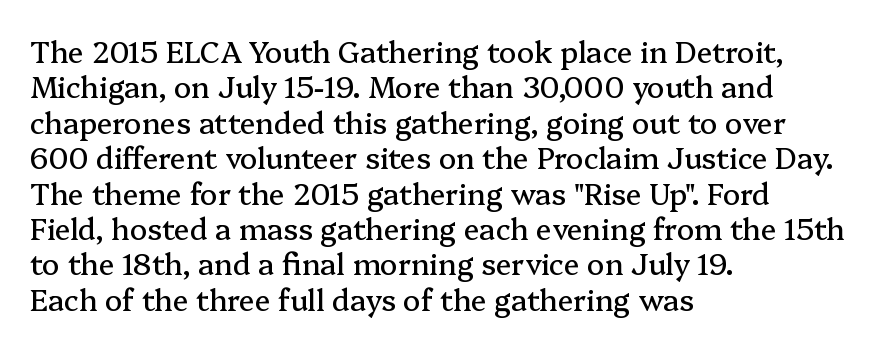
The image shows 29 px serif type, upright; set left-aligned, line spacing 1.22x, normal letter spacing, not underlined; medium stroke contrast and a medium x-height.
